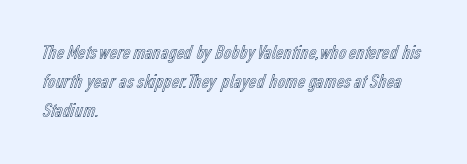
Q: Is the text italic (slanted)? A: Yes.
Q: Is the text underlined? A: No.
Q: How is the paragraph aligned? A: Left-aligned.
Q: Is the spacing between letters normal or unusually wide? A: Normal.
Q: Is the spacing between lines tight, normal or loose? A: Normal.
